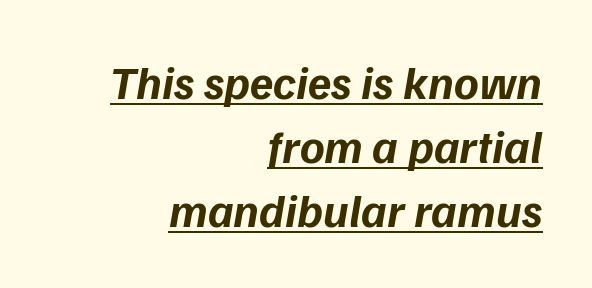
The image shows 47 px bold sans-serif type; set right-aligned, normal line spacing (1.36x), normal letter spacing, underlined; low stroke contrast and a medium x-height.
